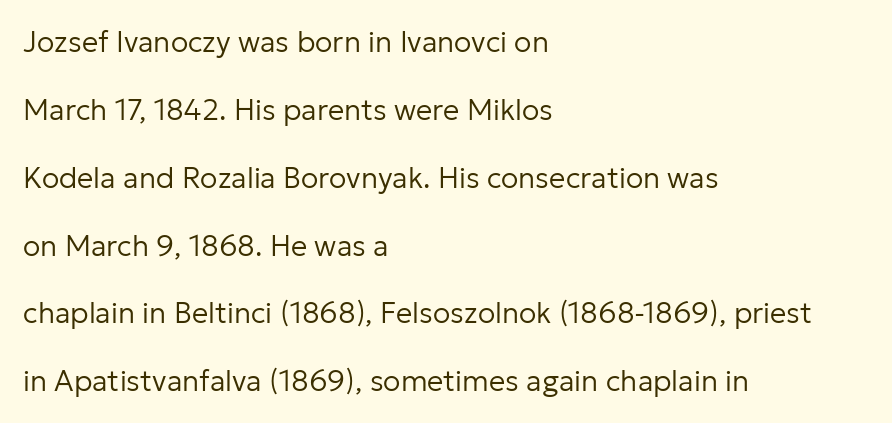
The image shows 29 px regular-weight sans-serif type, upright; set left-aligned, loose line spacing (2.34x), normal letter spacing, not underlined; low stroke contrast and a medium x-height.
